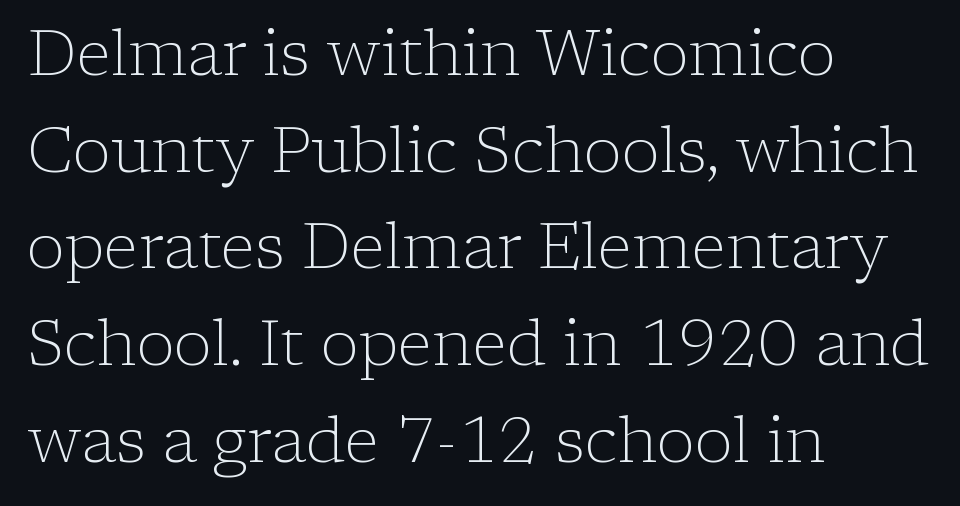
Q: Is the text bold? A: No.
Q: Is the text italic (slanted)? A: No, it is upright.
Q: Is the typeface a serif or a sans-serif typeface? A: Serif.
Q: Is the text underlined? A: No.
Q: How is the paragraph aligned? A: Left-aligned.
Q: Is the spacing between letters normal or unusually wide? A: Normal.
Q: Is the spacing between lines tight, normal or loose? A: Normal.
Q: Width (condensed, normal, or wide)? A: Normal.
Q: Stroke contrast? A: Low.
Q: x-height? A: Medium.
Q: Monospaced? A: No.
